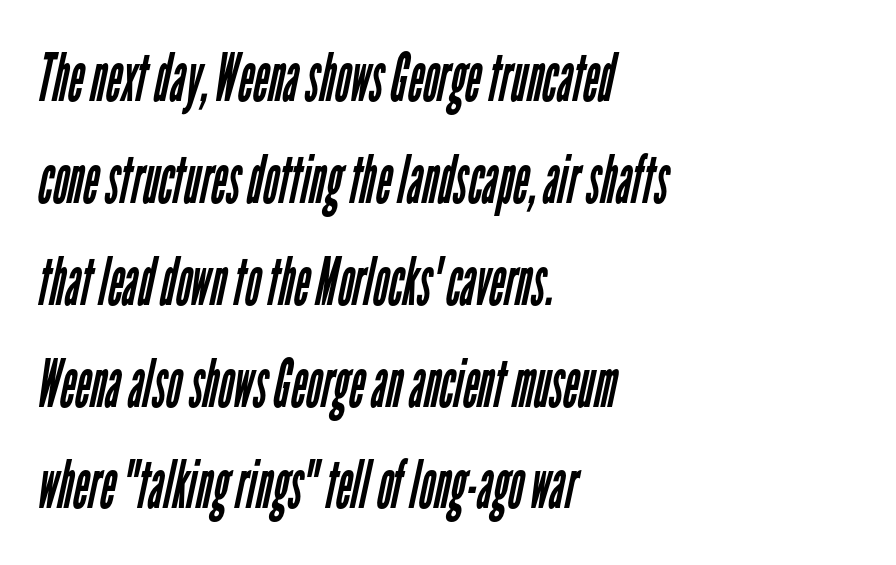
Q: Is the text bold? A: No.
Q: Is the typeface a serif or a sans-serif typeface? A: Sans-serif.
Q: Is the text underlined? A: No.
Q: How is the paragraph aligned? A: Left-aligned.
Q: Is the spacing between letters normal or unusually wide? A: Normal.
Q: Is the spacing between lines tight, normal or loose? A: Normal.
Q: Width (condensed, normal, or wide)? A: Condensed.
Q: Stroke contrast? A: Low.
Q: x-height? A: Medium.
Q: Monospaced? A: No.
